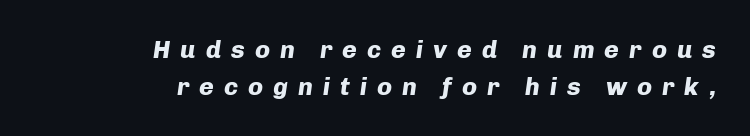
Unmarked baselines from the first word to the last. This rendering widens character spacing well past its baseline value. These words are printed bold, with thick strokes throughout. Yep, that's italic — everything's leaning.
